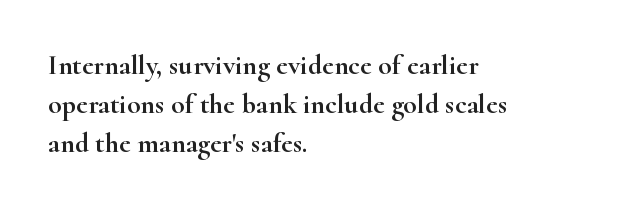
The image shows 28 px wide serif type, upright; set left-aligned, normal line spacing (1.39x), normal letter spacing, not underlined; high stroke contrast and a small x-height.
